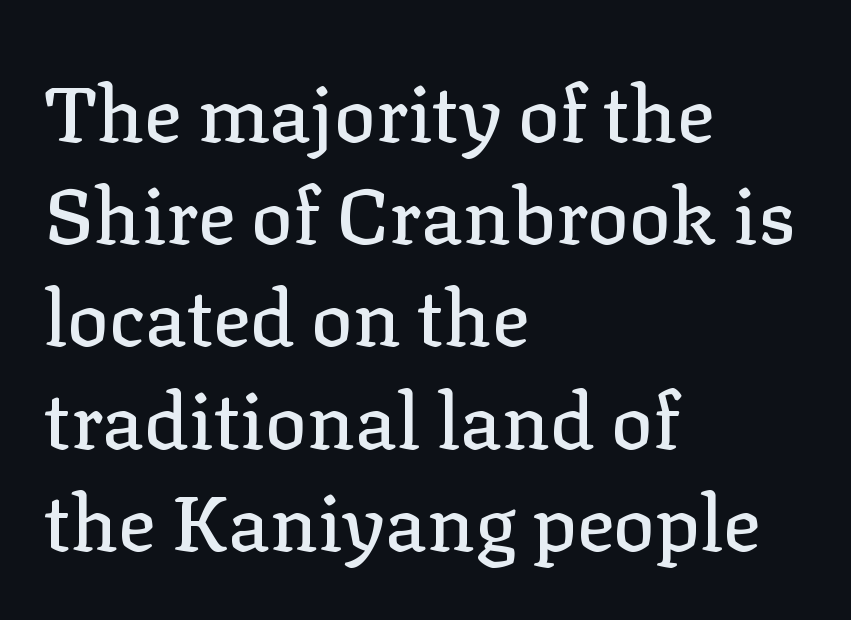
The image shows 78 px serif type, upright; set left-aligned, normal line spacing (1.31x), normal letter spacing, not underlined; low stroke contrast and a medium x-height.
